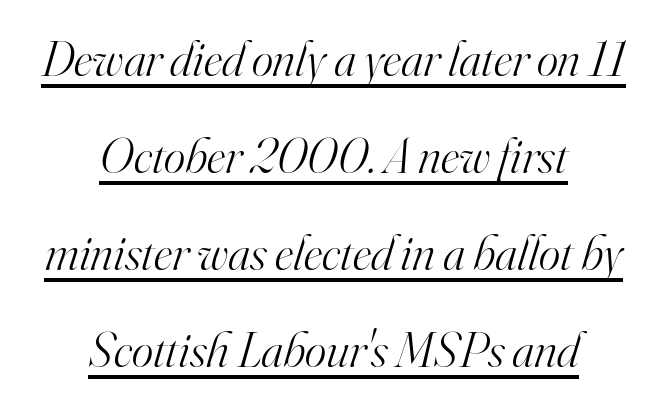
{"serif": "yes", "italic": "yes", "lean": "right", "slant_degrees": 16, "bold": "no", "weight": "light", "width": "normal", "stroke_contrast": "high", "x_height": "small", "monospaced": "no", "underline": "yes", "align": "center", "line_spacing": "loose", "line_spacing_ratio": 1.9, "letter_spacing": "normal", "letter_spacing_em": 0.0, "glyph_px": 51}
